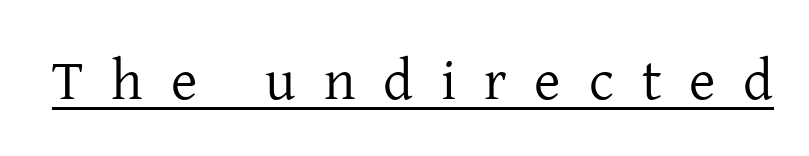
Q: Is the text bold? A: No.
Q: Is the text italic (slanted)? A: No, it is upright.
Q: Is the typeface a serif or a sans-serif typeface? A: Serif.
Q: Is the text underlined? A: Yes.
Q: Is the spacing between letters normal or unusually wide? A: Unusually wide.
Q: Width (condensed, normal, or wide)? A: Normal.
Q: Stroke contrast? A: Low.
Q: x-height? A: Medium.
Q: Monospaced? A: No.
